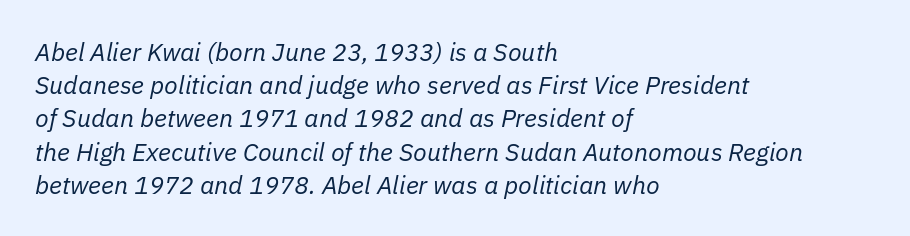
Q: Is the text bold? A: No.
Q: Is the text italic (slanted)? A: Yes, it leans right by about 11 degrees.
Q: Is the text underlined? A: No.
Q: How is the paragraph aligned? A: Left-aligned.
Q: Is the spacing between letters normal or unusually wide? A: Normal.
Q: Is the spacing between lines tight, normal or loose? A: Normal.
